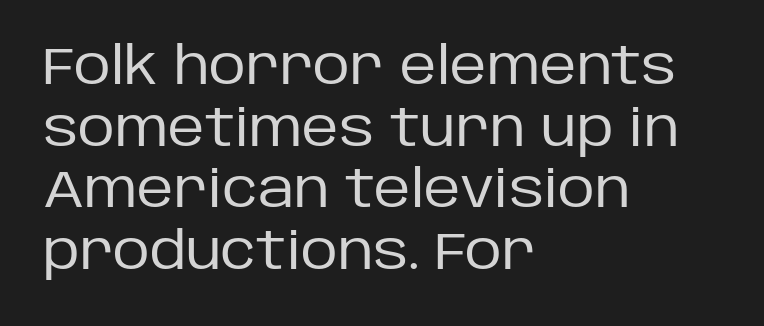
{"serif": "no", "italic": "no", "bold": "no", "weight": "regular", "width": "normal", "stroke_contrast": "low", "x_height": "large", "monospaced": "no", "underline": "no", "align": "left", "line_spacing_ratio": 1.21, "letter_spacing": "normal", "letter_spacing_em": 0.0, "glyph_px": 51}
